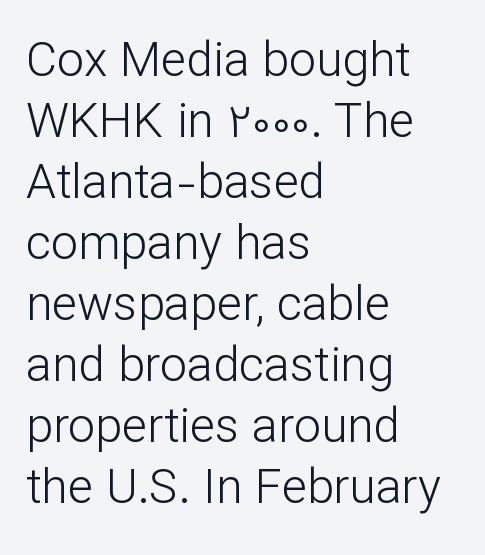
Q: Is the text bold? A: No.
Q: Is the text italic (slanted)? A: No, it is upright.
Q: Is the typeface a serif or a sans-serif typeface? A: Sans-serif.
Q: Is the text underlined? A: No.
Q: How is the paragraph aligned? A: Left-aligned.
Q: Is the spacing between letters normal or unusually wide? A: Normal.
Q: Is the spacing between lines tight, normal or loose? A: Normal.
Q: Width (condensed, normal, or wide)? A: Normal.
Q: Stroke contrast? A: Low.
Q: x-height? A: Medium.
Q: Monospaced? A: No.
